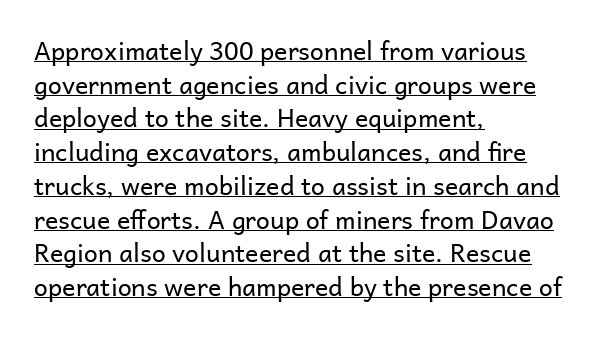
{"italic": "no", "bold": "no", "underline": "yes", "align": "left", "line_spacing": "normal", "line_spacing_ratio": 1.35, "letter_spacing": "normal", "letter_spacing_em": 0.0, "glyph_px": 25}
